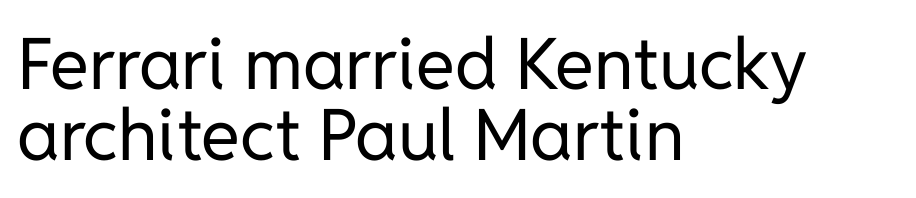
The image shows 71 px regular-weight sans-serif type, upright; set left-aligned, tight line spacing (1.0x), normal letter spacing, not underlined; low stroke contrast and a medium x-height.
